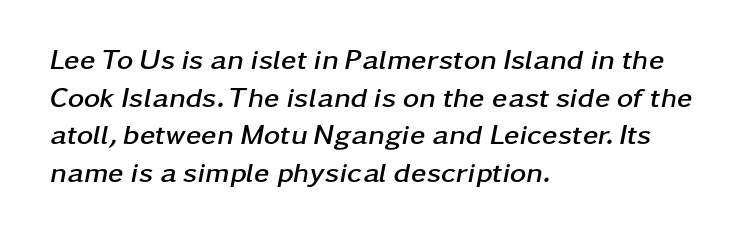
Q: Is the text bold? A: Yes.
Q: Is the text italic (slanted)? A: Yes, it leans right by about 11 degrees.
Q: Is the text underlined? A: No.
Q: How is the paragraph aligned? A: Left-aligned.
Q: Is the spacing between letters normal or unusually wide? A: Normal.
Q: Is the spacing between lines tight, normal or loose? A: Normal.
Q: Width (condensed, normal, or wide)? A: Wide.
Q: Stroke contrast? A: Low.
Q: x-height? A: Medium.
Q: Monospaced? A: No.
